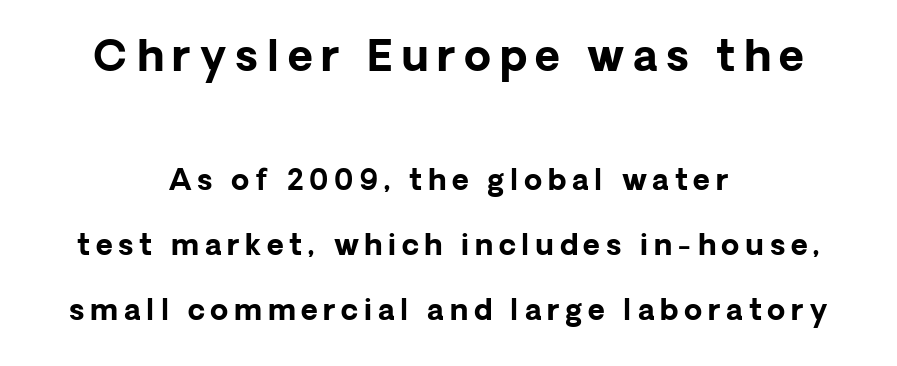
Q: Is the text bold? A: Yes.
Q: Is the text italic (slanted)? A: No, it is upright.
Q: Is the typeface a serif or a sans-serif typeface? A: Sans-serif.
Q: Is the text underlined? A: No.
Q: How is the paragraph aligned? A: Centered.
Q: Is the spacing between letters normal or unusually wide? A: Unusually wide.
Q: Is the spacing between lines tight, normal or loose? A: Loose.
Q: Which block of text is set in a larger size, the first (top) or the second (bottom)? A: The first (top) one.
Q: Width (condensed, normal, or wide)? A: Normal.
Q: Stroke contrast? A: Low.
Q: x-height? A: Medium.
Q: Monospaced? A: No.
